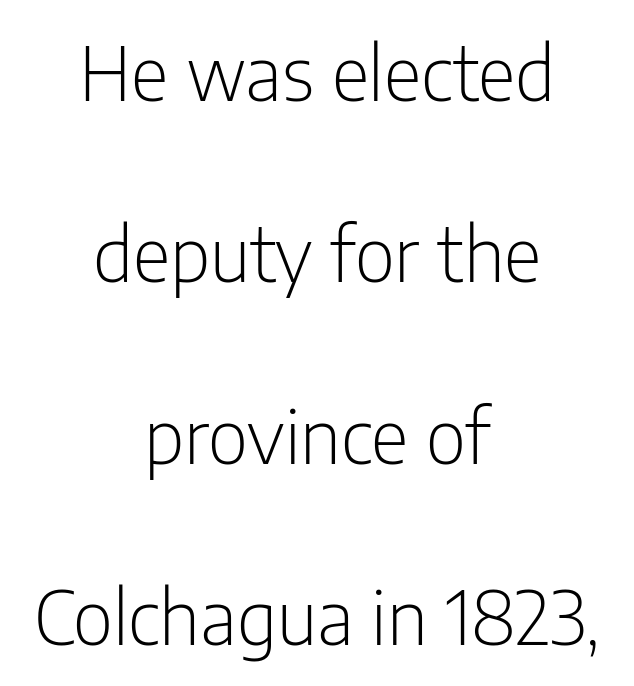
Q: Is the text bold? A: No.
Q: Is the text italic (slanted)? A: No, it is upright.
Q: Is the typeface a serif or a sans-serif typeface? A: Sans-serif.
Q: Is the text underlined? A: No.
Q: How is the paragraph aligned? A: Centered.
Q: Is the spacing between letters normal or unusually wide? A: Normal.
Q: Is the spacing between lines tight, normal or loose? A: Loose.
Q: Width (condensed, normal, or wide)? A: Condensed.
Q: Stroke contrast? A: Low.
Q: x-height? A: Medium.
Q: Monospaced? A: No.
